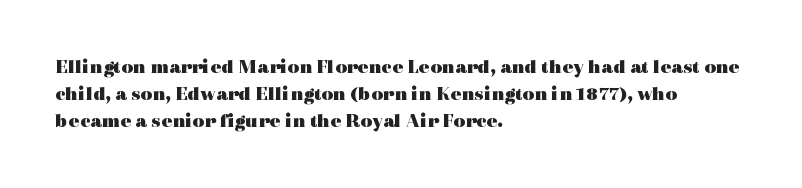
Q: Is the text bold? A: Yes.
Q: Is the text italic (slanted)? A: No, it is upright.
Q: Is the text underlined? A: No.
Q: How is the paragraph aligned? A: Left-aligned.
Q: Is the spacing between letters normal or unusually wide? A: Normal.
Q: Is the spacing between lines tight, normal or loose? A: Normal.
